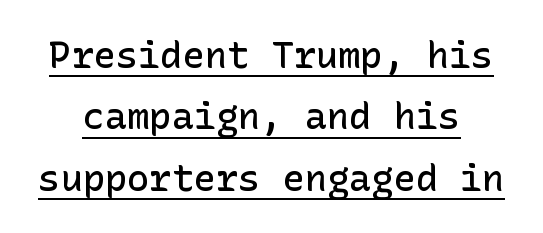
Q: Is the text bold? A: Semi-bold.
Q: Is the text italic (slanted)? A: No, it is upright.
Q: Is the typeface a serif or a sans-serif typeface? A: Sans-serif.
Q: Is the text underlined? A: Yes.
Q: Is the spacing between letters normal or unusually wide? A: Normal.
Q: Is the spacing between lines tight, normal or loose? A: Normal.
Q: Width (condensed, normal, or wide)? A: Normal.
Q: Stroke contrast? A: Low.
Q: x-height? A: Medium.
